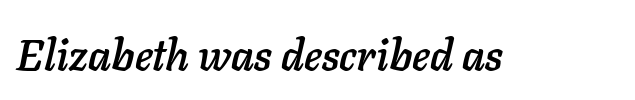
{"italic": "yes", "lean": "right", "slant_degrees": 11, "width": "normal", "stroke_contrast": "low", "x_height": "medium", "monospaced": "no", "underline": "no", "letter_spacing": "normal", "letter_spacing_em": 0.0, "glyph_px": 43}
